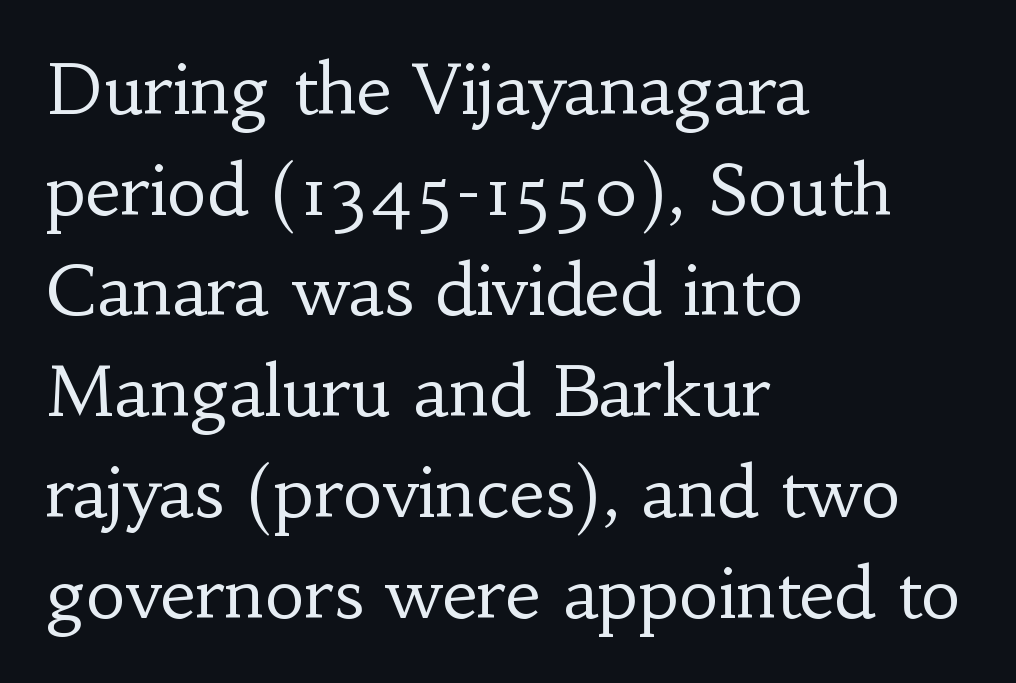
{"serif": "yes", "italic": "no", "bold": "no", "weight": "regular", "width": "normal", "stroke_contrast": "low", "x_height": "small", "monospaced": "no", "underline": "no", "align": "left", "line_spacing": "normal", "line_spacing_ratio": 1.46, "letter_spacing": "normal", "letter_spacing_em": 0.0, "glyph_px": 69}
